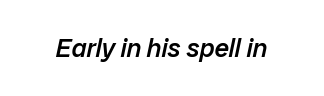
Q: Is the text bold? A: Semi-bold.
Q: Is the text italic (slanted)? A: Yes, it leans right by about 12 degrees.
Q: Is the text underlined? A: No.
Q: Is the spacing between letters normal or unusually wide? A: Normal.
